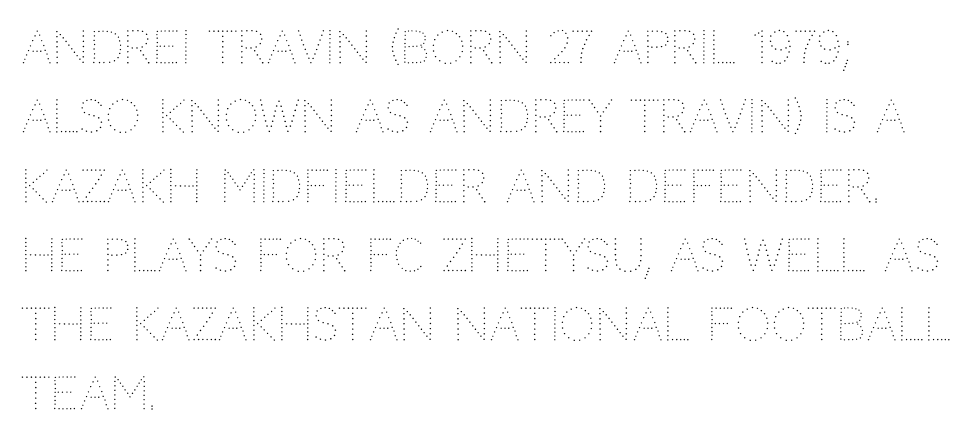
Q: Is the text bold? A: No.
Q: Is the text italic (slanted)? A: No, it is upright.
Q: Is the text underlined? A: No.
Q: How is the paragraph aligned? A: Left-aligned.
Q: Is the spacing between letters normal or unusually wide? A: Normal.
Q: Is the spacing between lines tight, normal or loose? A: Normal.
Q: Width (condensed, normal, or wide)? A: Normal.
Q: Stroke contrast? A: Medium.
Q: x-height? A: Large.
Q: Monospaced? A: No.
